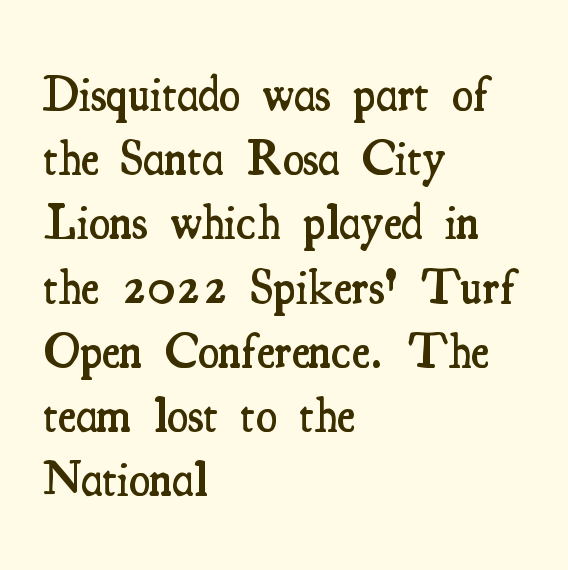
Which margin do the lines hug? The left one — the right edge is uneven. Slightly chunky letters — semibold, I'd say, not full bold. Each letter keeps its own natural width here, so spacing adapts to shape. Check where the strokes stop: tiny serifs finish them off. Notice how descenders clear the ascenders below comfortably — that's standard leading. Rule under the text: the space is simply empty.
